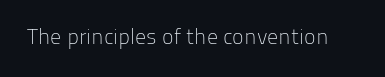
{"italic": "no", "bold": "no", "underline": "no", "letter_spacing": "normal", "letter_spacing_em": 0.0, "glyph_px": 22}
